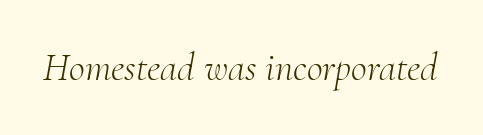
Q: Is the text bold? A: No.
Q: Is the text italic (slanted)? A: Yes, it leans right by about 10 degrees.
Q: Is the typeface a serif or a sans-serif typeface? A: Serif.
Q: Is the text underlined? A: No.
Q: Is the spacing between letters normal or unusually wide? A: Normal.
Q: Width (condensed, normal, or wide)? A: Normal.
Q: Stroke contrast? A: Medium.
Q: x-height? A: Small.
Q: Monospaced? A: No.
